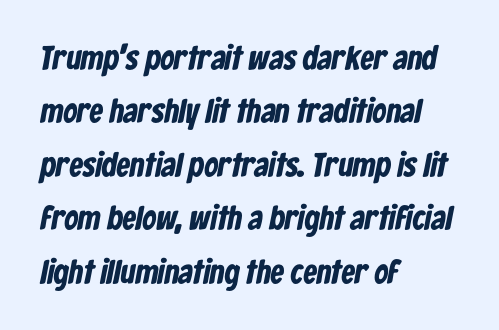
The image shows 34 px bold, condensed sans-serif type; set left-aligned, normal line spacing (1.57x), normal letter spacing, not underlined; low stroke contrast and a medium x-height.
